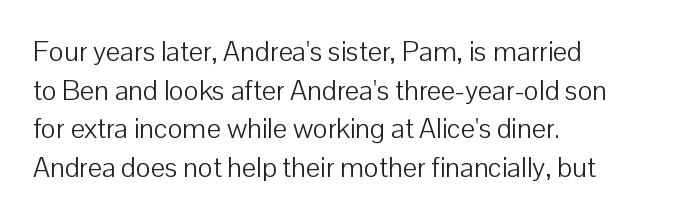
Q: Is the text bold? A: No.
Q: Is the text italic (slanted)? A: No, it is upright.
Q: Is the typeface a serif or a sans-serif typeface? A: Sans-serif.
Q: Is the text underlined? A: No.
Q: How is the paragraph aligned? A: Left-aligned.
Q: Is the spacing between letters normal or unusually wide? A: Normal.
Q: Is the spacing between lines tight, normal or loose? A: Normal.
Q: Width (condensed, normal, or wide)? A: Normal.
Q: Stroke contrast? A: Low.
Q: x-height? A: Medium.
Q: Monospaced? A: No.
